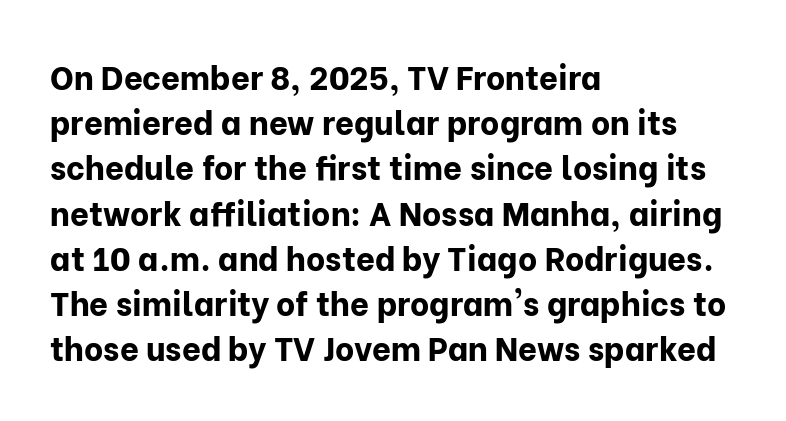
Whoever set this chose a conventional vertical rhythm. Are there feet on the stems? There aren't — it's a sans. Character widths vary here, with narrow letters taking less room than wide ones. Descenders hang freely into open space.
